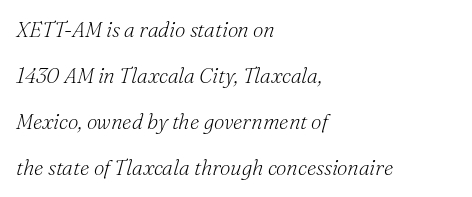
The image shows 21 px text type, italic (leaning right); set left-aligned, loose line spacing (2.19x), normal letter spacing, not underlined.
